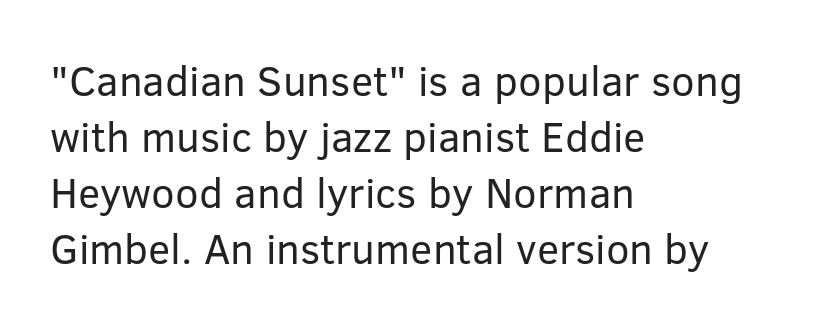
{"serif": "no", "italic": "no", "bold": "no", "weight": "regular", "width": "normal", "stroke_contrast": "low", "x_height": "medium", "monospaced": "no", "underline": "no", "align": "left", "line_spacing": "normal", "line_spacing_ratio": 1.33, "letter_spacing": "normal", "letter_spacing_em": 0.0, "glyph_px": 42}
